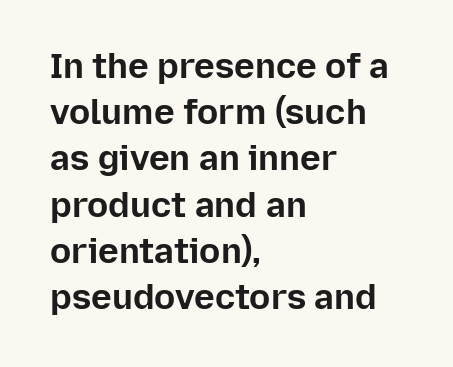
{"serif": "no", "italic": "no", "bold": "yes", "weight": "bold", "width": "normal", "stroke_contrast": "low", "x_height": "medium", "monospaced": "no", "underline": "no", "align": "left", "line_spacing": "normal", "line_spacing_ratio": 1.32, "letter_spacing": "normal", "letter_spacing_em": 0.0, "glyph_px": 35}
